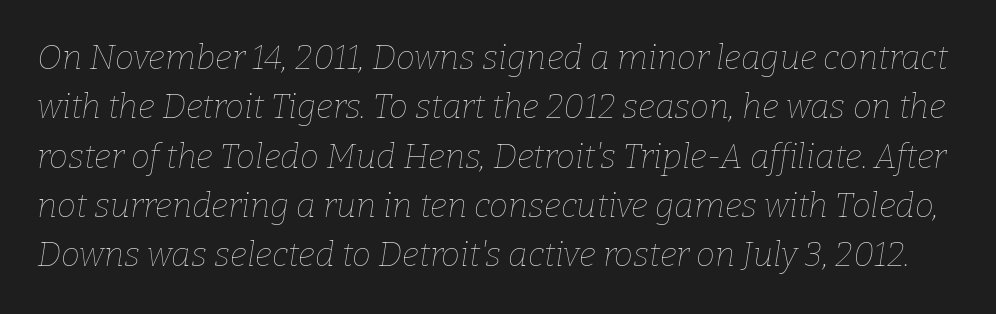
Words appear dense and cohesive because spacing is normal. The passage shown is not underscored anywhere. No chunkiness to these letters — they're not bold. Leading: standard. The whole block is typeset with a tilt.
